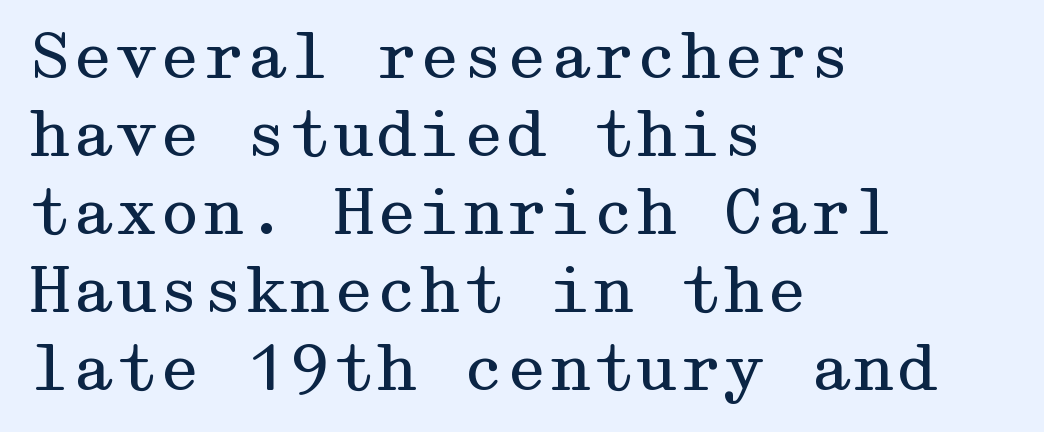
The letters stand upright; this is a roman face. Clear beneath every line of the passage. Does the copy run flush right? No — it runs flush left. How are the letters spaced? Ordinarily, with no added tracking.
